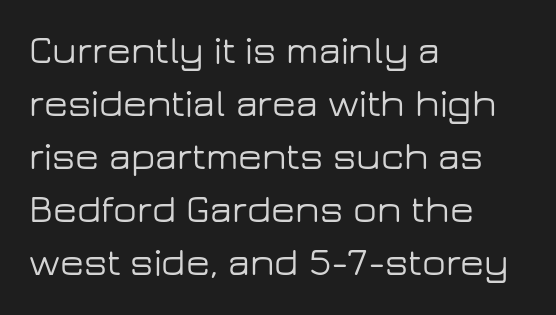
The space between consecutive lines is moderate. Horizontally, the lines are justified to the leading edge only. Designer's note — italics off, roman on. The strip under each line holds only bare page. Classification — sans serif. Here the designer chose a conventional face with non-uniform glyph widths.
